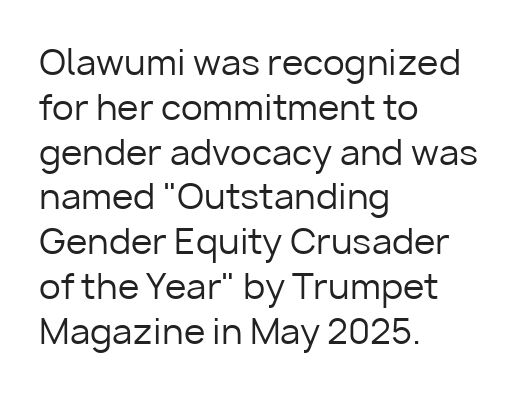
Alignment: flush left. Clear beneath every line of the passage. Posture: straight, roman, zero tilt. This reads as an unemphasized weight, regular at the heaviest. A typesetter would label this face a sans. Honestly, the letter spacing is just normal — you wouldn't notice it.
